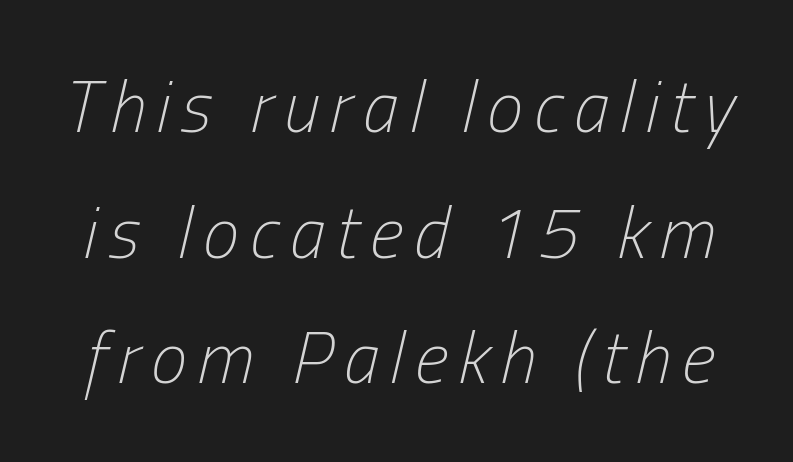
Q: Is the text bold? A: No.
Q: Is the text italic (slanted)? A: Yes, it leans right by about 13 degrees.
Q: Is the text underlined? A: No.
Q: Width (condensed, normal, or wide)? A: Condensed.
Q: Stroke contrast? A: Low.
Q: x-height? A: Medium.
Q: Monospaced? A: No.
